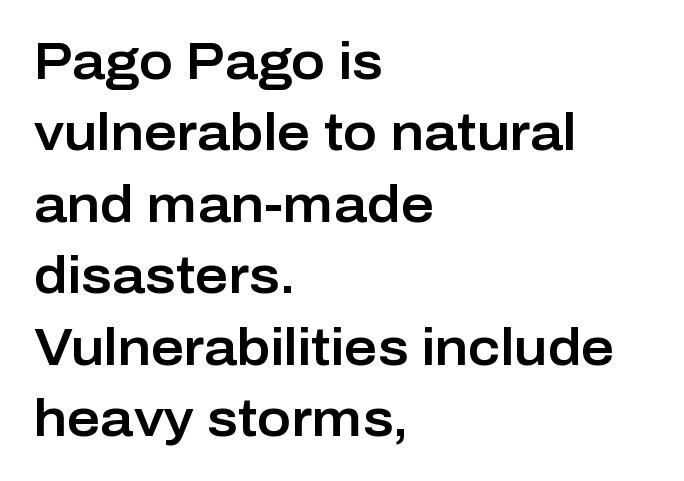
{"serif": "no", "italic": "no", "width": "normal", "stroke_contrast": "low", "x_height": "medium", "monospaced": "no", "underline": "no", "align": "left", "line_spacing": "normal", "line_spacing_ratio": 1.4, "letter_spacing": "normal", "letter_spacing_em": 0.0, "glyph_px": 51}
